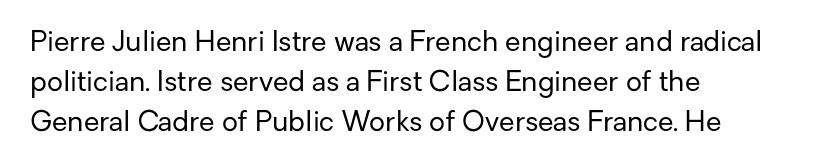
{"serif": "no", "italic": "no", "bold": "no", "weight": "regular", "width": "normal", "stroke_contrast": "low", "x_height": "medium", "monospaced": "no", "underline": "no", "align": "left", "line_spacing": "normal", "line_spacing_ratio": 1.42, "letter_spacing": "normal", "letter_spacing_em": 0.0, "glyph_px": 28}
